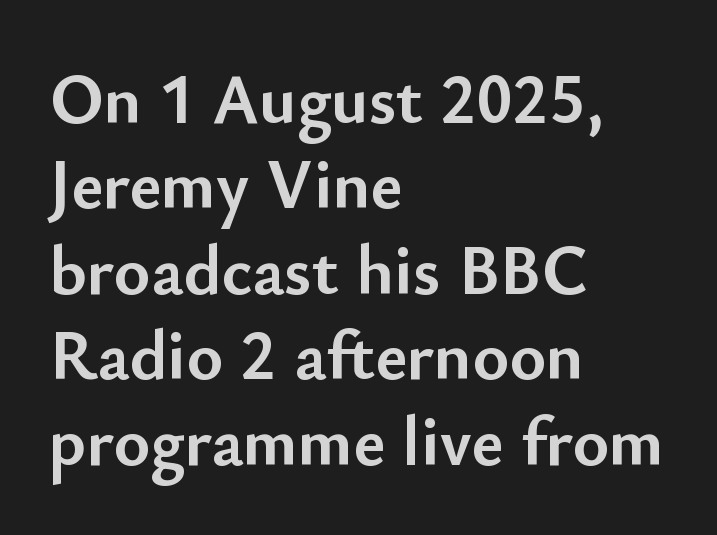
{"serif": "no", "italic": "no", "bold": "yes", "weight": "semibold", "width": "normal", "stroke_contrast": "low", "x_height": "small", "monospaced": "no", "underline": "no", "align": "left", "line_spacing_ratio": 1.22, "letter_spacing": "normal", "letter_spacing_em": 0.0, "glyph_px": 70}
